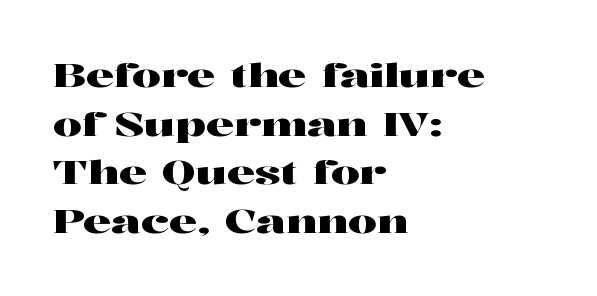
Q: Is the text italic (slanted)? A: No, it is upright.
Q: Is the typeface a serif or a sans-serif typeface? A: Serif.
Q: Is the text underlined? A: No.
Q: How is the paragraph aligned? A: Left-aligned.
Q: Is the spacing between letters normal or unusually wide? A: Normal.
Q: Is the spacing between lines tight, normal or loose? A: Normal.
Q: Width (condensed, normal, or wide)? A: Wide.
Q: Stroke contrast? A: High.
Q: x-height? A: Medium.
Q: Monospaced? A: No.
